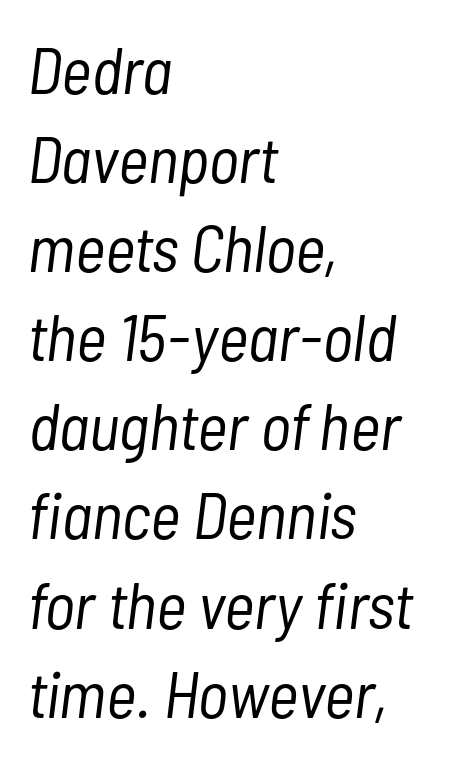
The type is set solid horizontally, with unmodified tracking. The passage shown stacks its lines at a standard gap. All the whitespace from short lines collects on the right. Here the designer chose a conventional face with non-uniform glyph widths. These glyphs show unthickened strokes, regular width or finer. Is the type slanted? Yes — the strokes lean at a clear angle.
